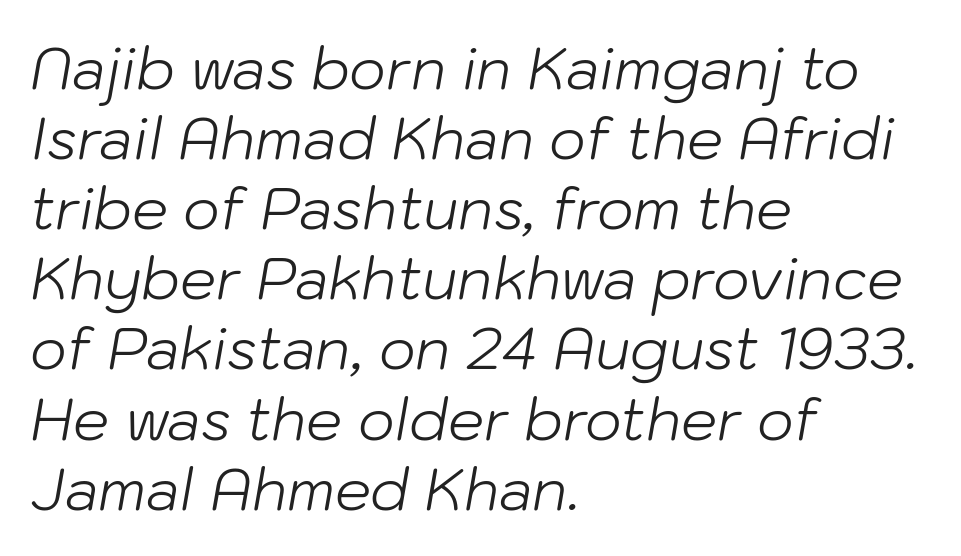
{"italic": "yes", "lean": "right", "slant_degrees": 10, "bold": "no", "weight": "light", "width": "normal", "stroke_contrast": "low", "x_height": "medium", "monospaced": "no", "underline": "no", "align": "left", "line_spacing_ratio": 1.23, "letter_spacing": "normal", "letter_spacing_em": 0.0, "glyph_px": 57}
